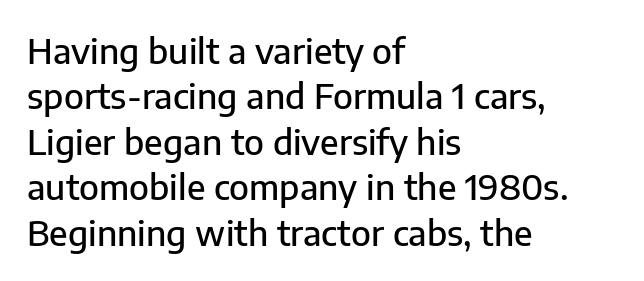
Q: Is the text italic (slanted)? A: No, it is upright.
Q: Is the typeface a serif or a sans-serif typeface? A: Sans-serif.
Q: Is the text underlined? A: No.
Q: How is the paragraph aligned? A: Left-aligned.
Q: Is the spacing between letters normal or unusually wide? A: Normal.
Q: Is the spacing between lines tight, normal or loose? A: Normal.
Q: Width (condensed, normal, or wide)? A: Normal.
Q: Stroke contrast? A: Low.
Q: x-height? A: Medium.
Q: Monospaced? A: No.
